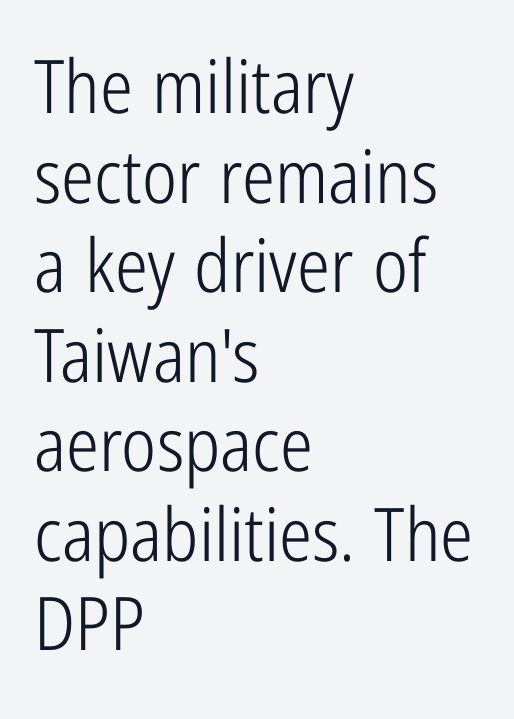
The image shows 74 px light, condensed sans-serif type, upright; set left-aligned, line spacing 1.21x, normal letter spacing, not underlined; low stroke contrast and a medium x-height.
